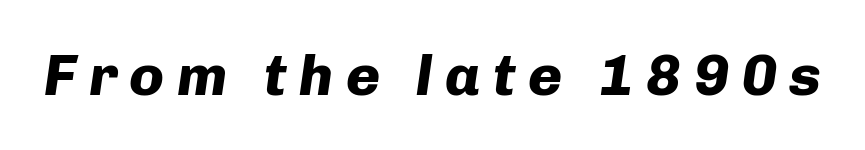
Q: Is the text bold? A: Yes.
Q: Is the text italic (slanted)? A: Yes, it leans right by about 8 degrees.
Q: Is the text underlined? A: No.
Q: Is the spacing between letters normal or unusually wide? A: Unusually wide.
Q: Width (condensed, normal, or wide)? A: Normal.
Q: Stroke contrast? A: Low.
Q: x-height? A: Medium.
Q: Monospaced? A: No.
